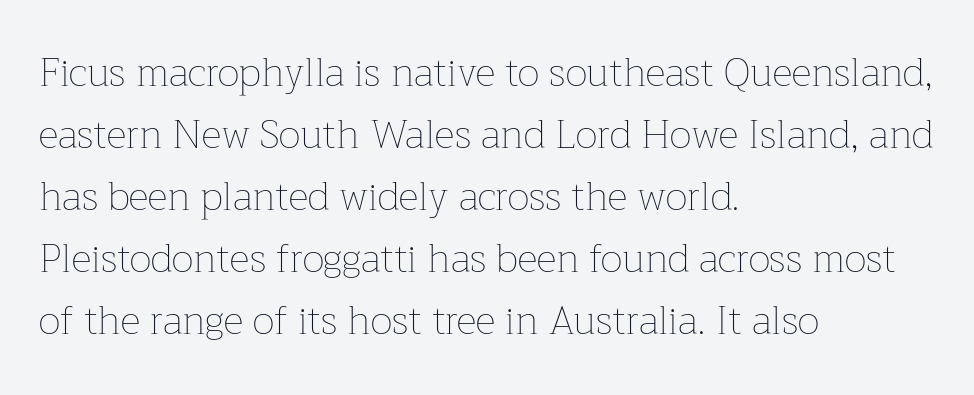
The image shows 39 px thin type, upright; set left-aligned, normal line spacing (1.59x), normal letter spacing, not underlined; low stroke contrast and a medium x-height.
